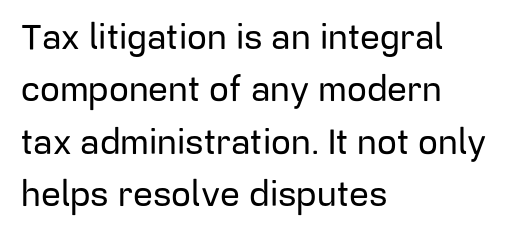
The image shows 35 px sans-serif type, upright; set left-aligned, normal line spacing (1.5x), normal letter spacing, not underlined; low stroke contrast and a medium x-height.
